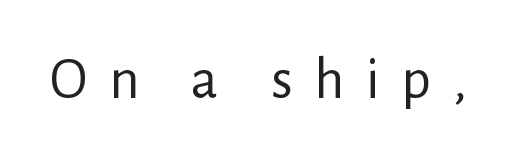
The image shows 59 px regular-weight sans-serif type, upright; set unusually wide letter spacing (+0.36 em), not underlined; low stroke contrast and a medium x-height.
